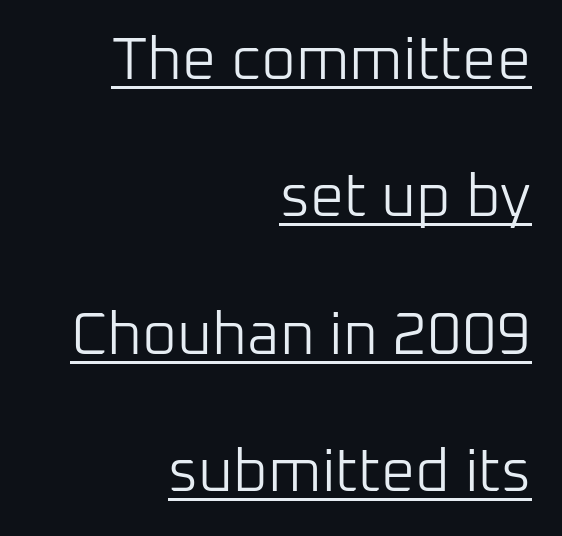
The vertical gap from one line to the next is large. These lines are composed in type without serifs. The type is set solid horizontally, with unmodified tracking. Compared with a typical body face, this is equally light or lighter still.
